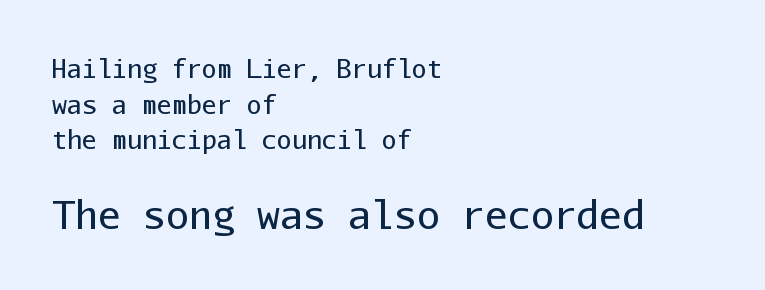
The image shows 38 px regular-weight sans-serif type, upright, monospaced; set left-aligned, normal line spacing (1.43x), normal letter spacing, not underlined; the second (bottom) block is 1.52x larger; low stroke contrast and a medium x-height.
